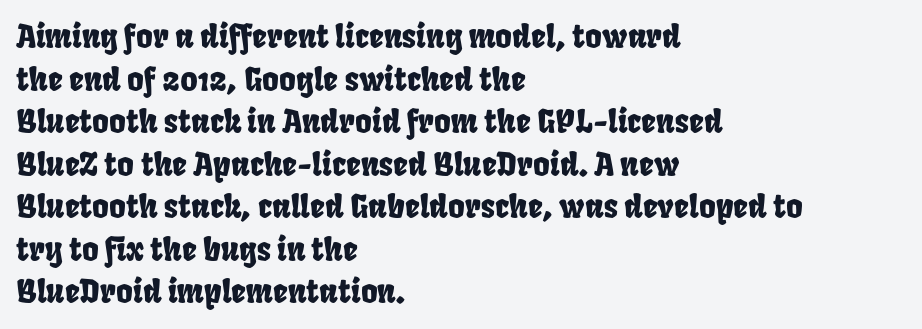
The image shows 32 px condensed type; set left-aligned, normal line spacing (1.33x), normal letter spacing, not underlined; low stroke contrast and a large x-height.
